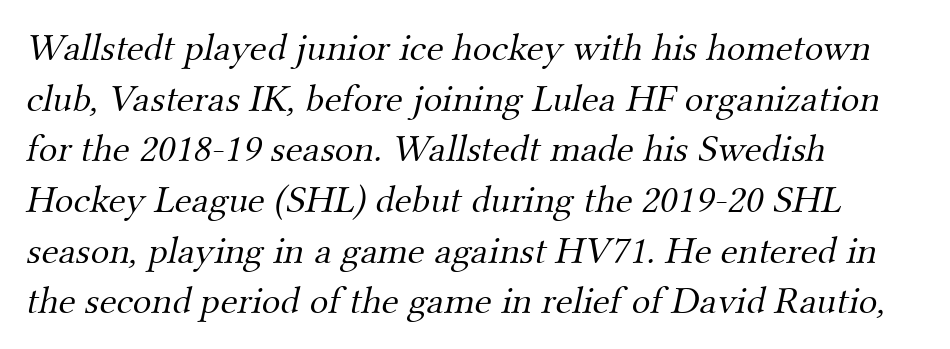
{"serif": "yes", "bold": "no", "weight": "light", "width": "normal", "stroke_contrast": "medium", "x_height": "small", "monospaced": "no", "underline": "no", "align": "left", "line_spacing": "normal", "line_spacing_ratio": 1.3, "letter_spacing": "normal", "letter_spacing_em": 0.0, "glyph_px": 39}
